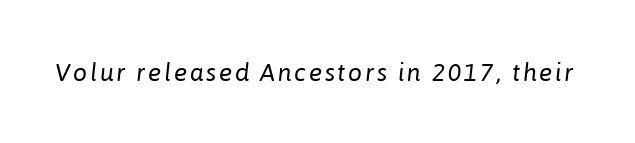
The lettering tilts uniformly, giving the passage an italic look. The letterforms sit at book weight or below. Descenders hang freely into open space.
